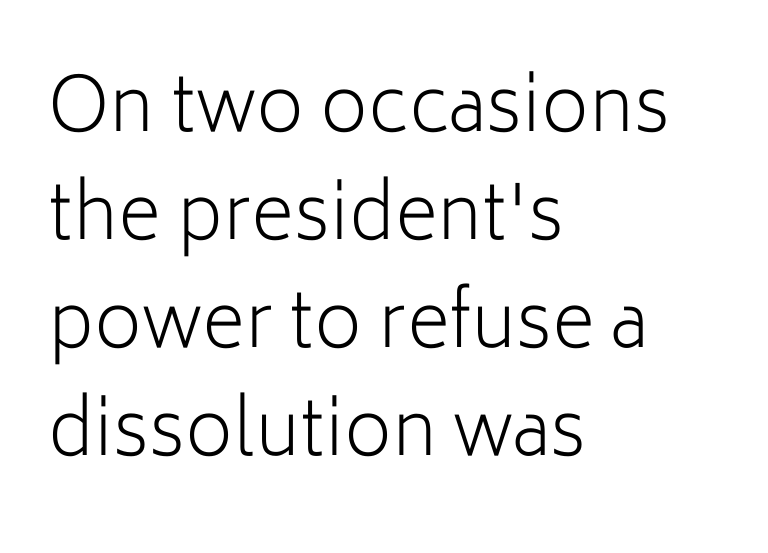
Q: Is the text bold? A: No.
Q: Is the text italic (slanted)? A: No, it is upright.
Q: Is the typeface a serif or a sans-serif typeface? A: Sans-serif.
Q: Is the text underlined? A: No.
Q: How is the paragraph aligned? A: Left-aligned.
Q: Is the spacing between letters normal or unusually wide? A: Normal.
Q: Is the spacing between lines tight, normal or loose? A: Normal.
Q: Width (condensed, normal, or wide)? A: Normal.
Q: Stroke contrast? A: Low.
Q: x-height? A: Medium.
Q: Monospaced? A: No.
